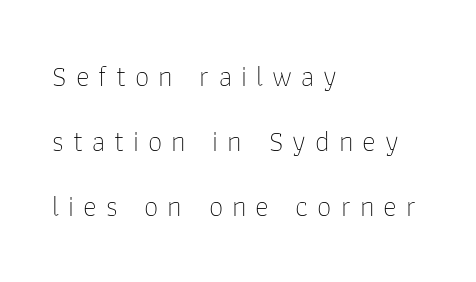
The image shows 29 px thin sans-serif type, upright; set left-aligned, loose line spacing (2.24x), unusually wide letter spacing (+0.31 em), not underlined; low stroke contrast and a medium x-height.
